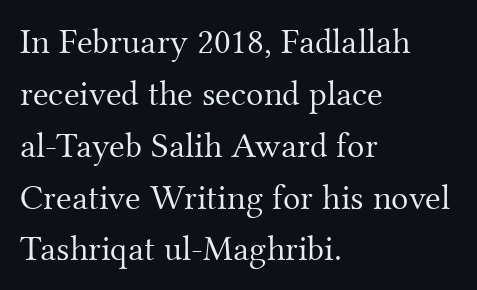
Q: Is the text bold? A: No.
Q: Is the text italic (slanted)? A: No, it is upright.
Q: Is the typeface a serif or a sans-serif typeface? A: Serif.
Q: Is the text underlined? A: No.
Q: How is the paragraph aligned? A: Left-aligned.
Q: Is the spacing between letters normal or unusually wide? A: Normal.
Q: Is the spacing between lines tight, normal or loose? A: Normal.
Q: Width (condensed, normal, or wide)? A: Normal.
Q: Stroke contrast? A: Medium.
Q: x-height? A: Small.
Q: Monospaced? A: No.
